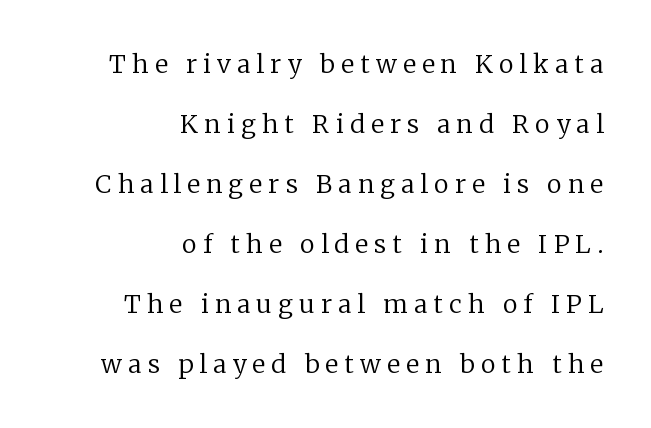
The image shows 25 px text type, upright; set right-aligned, loose line spacing (2.4x), unusually wide letter spacing (+0.25 em), not underlined.
